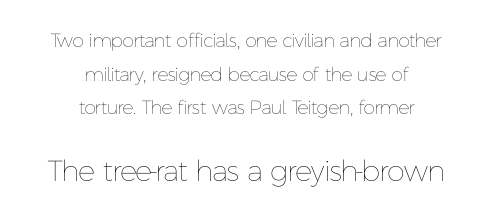
Q: Is the text bold? A: No.
Q: Is the text italic (slanted)? A: No, it is upright.
Q: Is the text underlined? A: No.
Q: How is the paragraph aligned? A: Centered.
Q: Is the spacing between letters normal or unusually wide? A: Normal.
Q: Which block of text is set in a larger size, the first (top) or the second (bottom)? A: The second (bottom) one.
Q: Width (condensed, normal, or wide)? A: Normal.
Q: Stroke contrast? A: Low.
Q: x-height? A: Medium.
Q: Monospaced? A: No.
